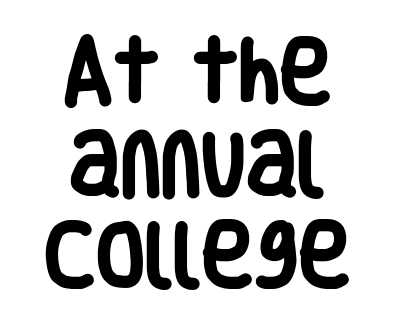
Q: Is the text bold? A: Yes.
Q: Is the text italic (slanted)? A: No, it is upright.
Q: Is the typeface a serif or a sans-serif typeface? A: Sans-serif.
Q: Is the text underlined? A: No.
Q: How is the paragraph aligned? A: Centered.
Q: Is the spacing between letters normal or unusually wide? A: Normal.
Q: Is the spacing between lines tight, normal or loose? A: Normal.
Q: Width (condensed, normal, or wide)? A: Condensed.
Q: Stroke contrast? A: Low.
Q: x-height? A: Large.
Q: Monospaced? A: No.
